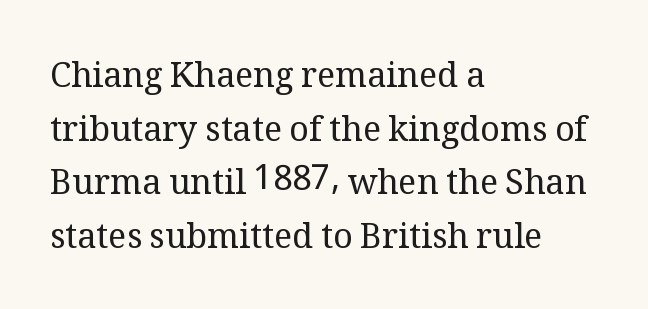
{"serif": "yes", "italic": "no", "bold": "no", "weight": "regular", "width": "normal", "stroke_contrast": "medium", "x_height": "medium", "monospaced": "no", "underline": "no", "align": "left", "line_spacing": "normal", "line_spacing_ratio": 1.58, "letter_spacing": "normal", "letter_spacing_em": 0.0, "glyph_px": 34}
